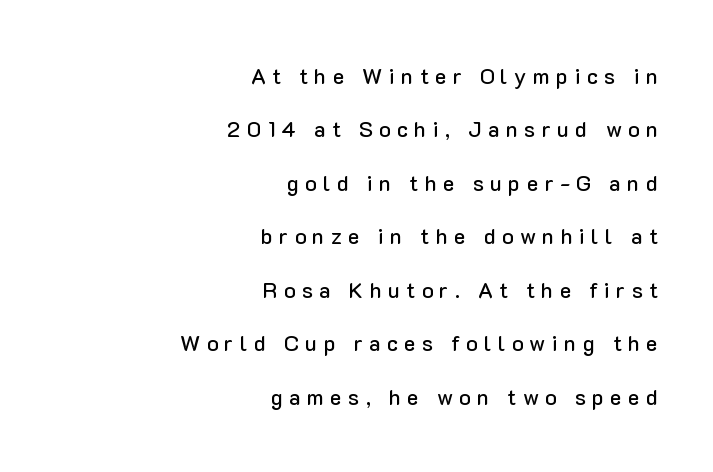
{"italic": "no", "underline": "no", "align": "right", "line_spacing": "loose", "line_spacing_ratio": 2.43, "letter_spacing": "wide", "letter_spacing_em": 0.28, "glyph_px": 22}
